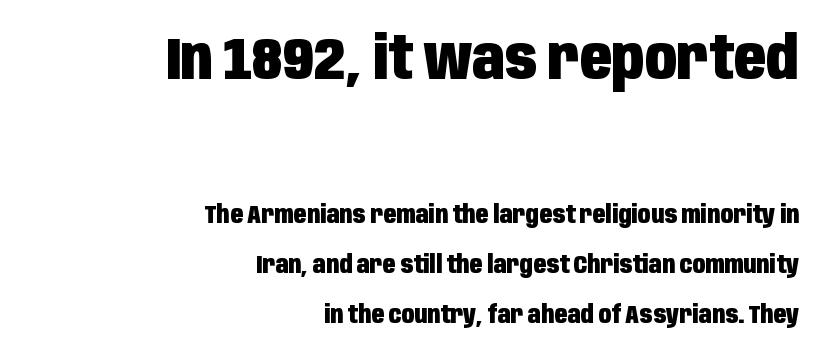
{"serif": "no", "italic": "no", "bold": "yes", "weight": "heavy", "width": "condensed", "stroke_contrast": "low", "x_height": "large", "monospaced": "no", "underline": "no", "align": "right", "line_spacing": "loose", "line_spacing_ratio": 2.09, "letter_spacing": "normal", "letter_spacing_em": 0.0, "larger_block": "first", "size_ratio": 2.46, "glyph_px": 59}
